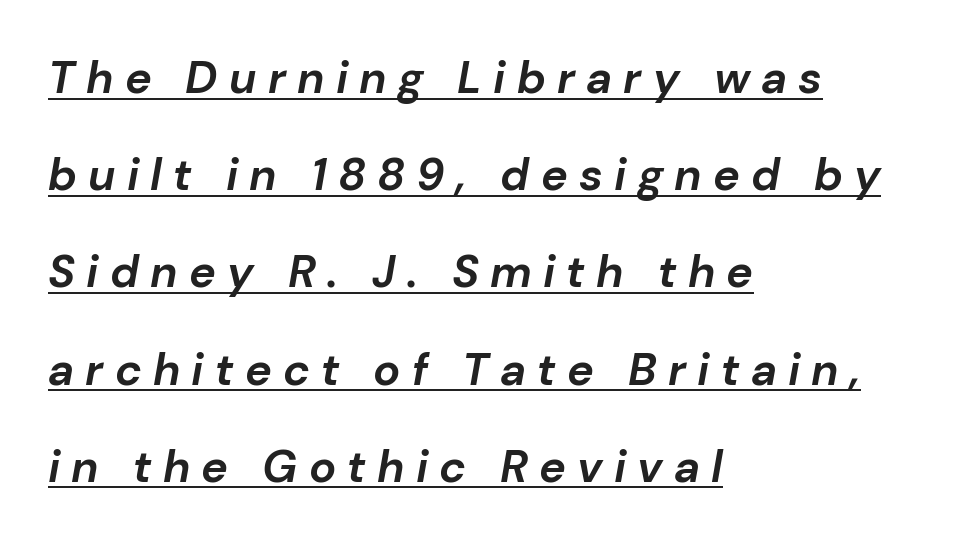
Each letter keeps its own natural width here, so spacing adapts to shape. Layout note: lines flush left. Vertical spacing — loose. Strokes here are thick enough to call this a true bold. Does the lettering tilt? It does — this is italic. The passage shown is underscored from start to finish.
